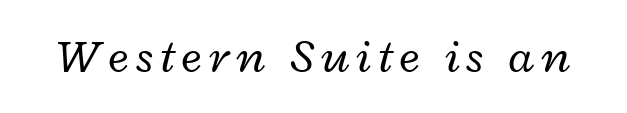
The image shows 47 px regular-weight, wide type, italic (leaning right); set not underlined; low stroke contrast and a medium x-height.
